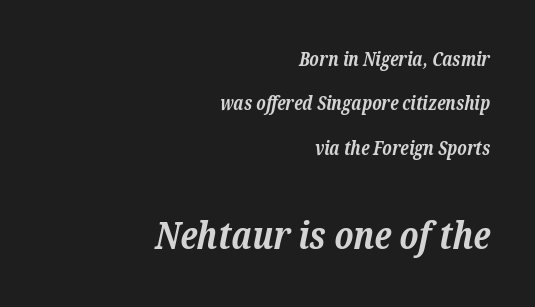
Q: Is the text bold? A: Yes.
Q: Is the text italic (slanted)? A: Yes, it leans right by about 12 degrees.
Q: Is the typeface a serif or a sans-serif typeface? A: Serif.
Q: Is the text underlined? A: No.
Q: How is the paragraph aligned? A: Right-aligned.
Q: Is the spacing between letters normal or unusually wide? A: Normal.
Q: Is the spacing between lines tight, normal or loose? A: Loose.
Q: Which block of text is set in a larger size, the first (top) or the second (bottom)? A: The second (bottom) one.
Q: Width (condensed, normal, or wide)? A: Normal.
Q: Stroke contrast? A: Low.
Q: x-height? A: Medium.
Q: Monospaced? A: No.
